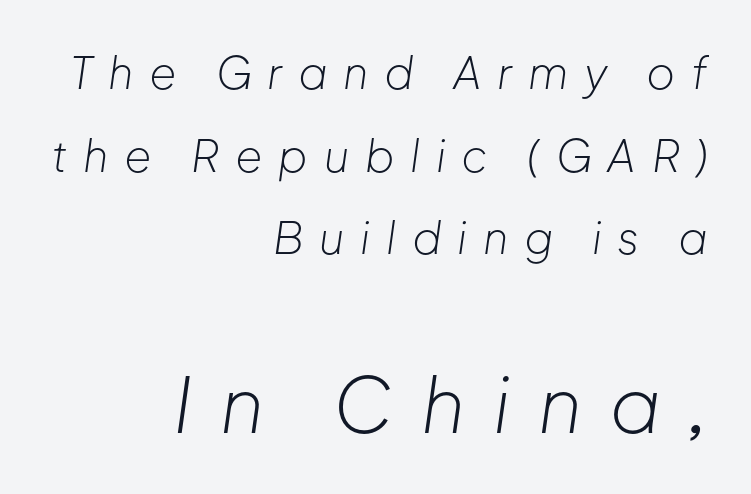
Unbolded letterforms with no extra heft. Observe the wide spacing: letters keep a clear distance from each other. These lines stack with their right ends in a neat column. The emphasis by scale lands on block number two, below.
